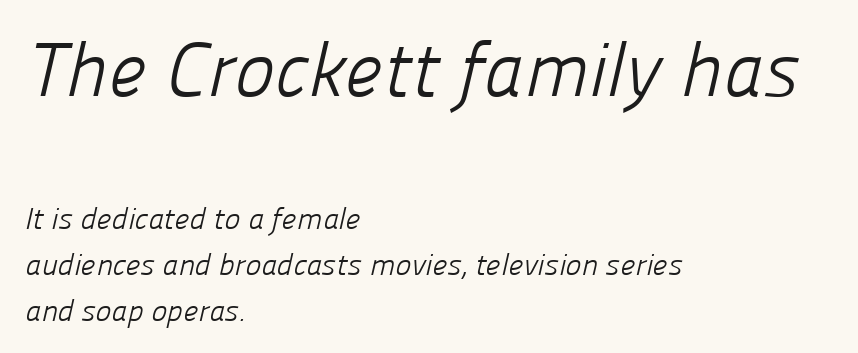
This sample uses a sans-serif face. Notice how the passage keeps a crisp vertical edge on the left only. Larger block? The one above; the one below is distinctly smaller. The strip under each line holds only bare page. Bold? No — there's no thickening of the strokes. Look at the tracking — it's just the regular setting, nothing added.
